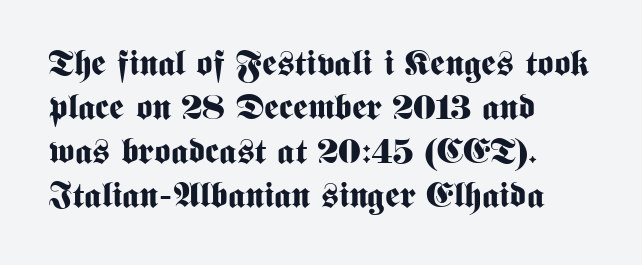
Is the type bold? Yes — the strokes are clearly thick and heavy. The zone under the glyphs is completely vacant. These lines were composed using upright roman letters. The letters advance in unequal steps, a hallmark of proportional type. Does the copy run flush right? No — it runs flush left.
